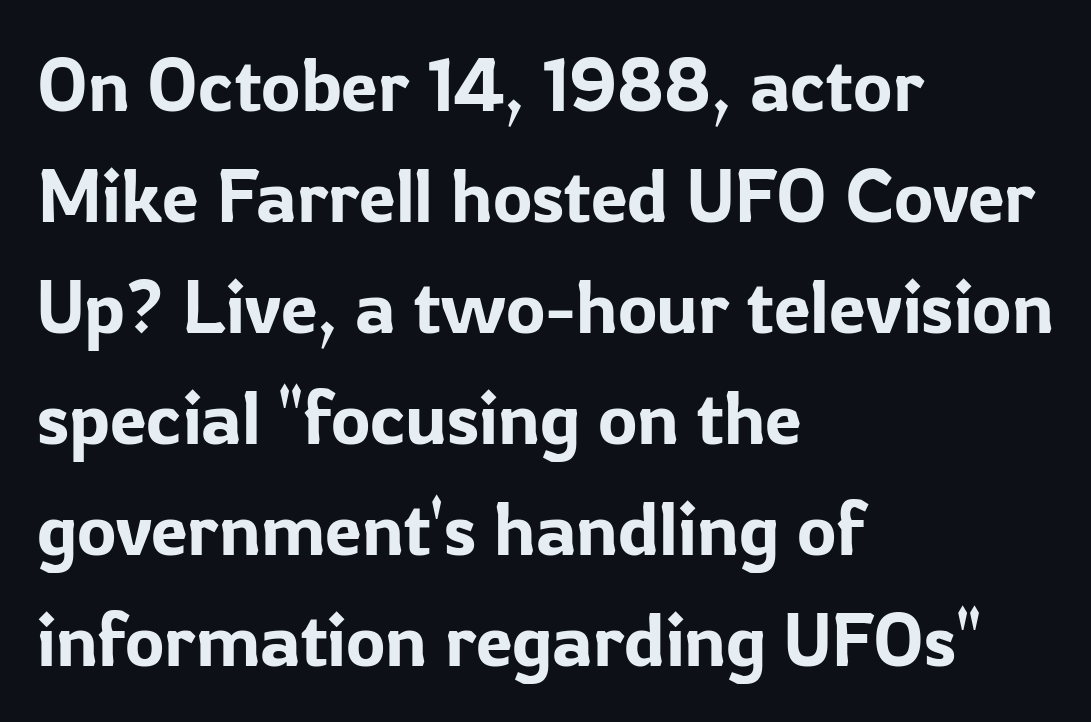
{"serif": "no", "italic": "no", "width": "normal", "stroke_contrast": "low", "x_height": "medium", "monospaced": "no", "underline": "no", "align": "left", "line_spacing": "normal", "line_spacing_ratio": 1.5, "letter_spacing": "normal", "letter_spacing_em": 0.0, "glyph_px": 74}
